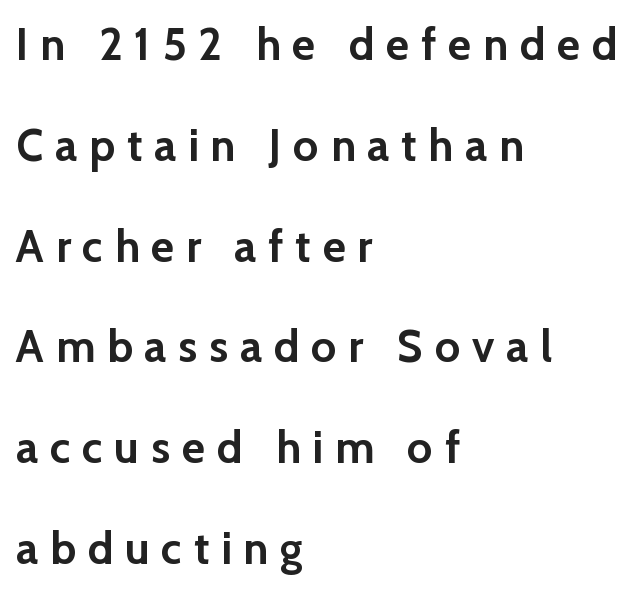
{"serif": "no", "italic": "no", "bold": "yes", "weight": "semibold", "width": "normal", "stroke_contrast": "low", "x_height": "medium", "monospaced": "no", "underline": "no", "align": "left", "line_spacing": "loose", "line_spacing_ratio": 2.24, "letter_spacing": "wide", "letter_spacing_em": 0.26, "glyph_px": 45}
